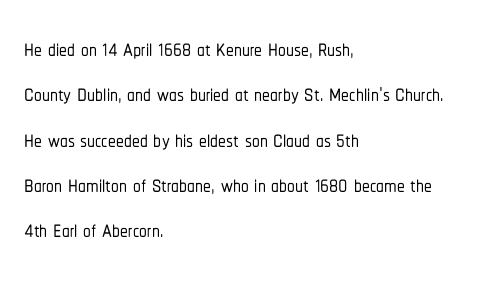
Bare-footed words on every line. Observe the ordinary spacing: letters are neighbours, not strangers. This sample is left-justified, so line endings fall wherever the words run out. Font category for this specimen: sans-serif.
